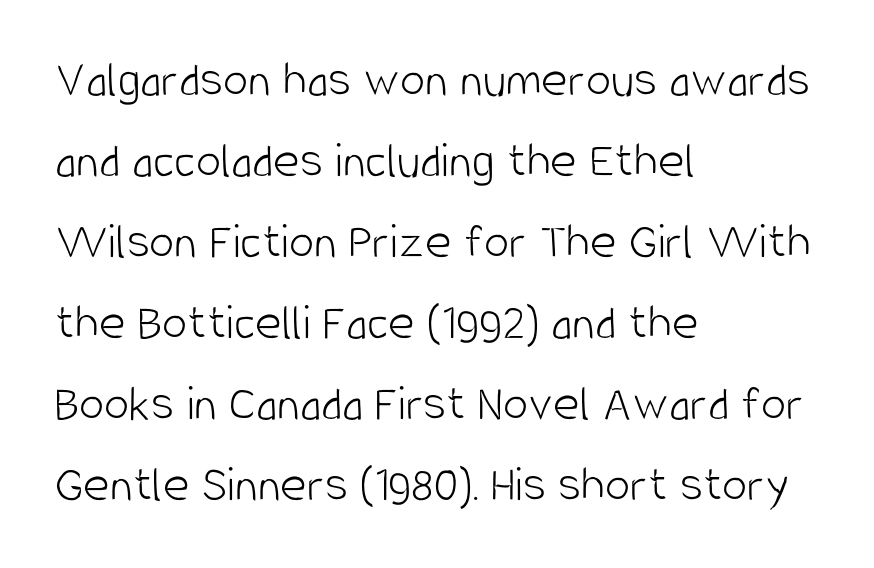
A typesetter would call this proportional, since set widths differ per character. Caption: multi-line text, flush left, ragged right. Ordinary non-slanted type is in use. The vertical gap from one line to the next is medium.
